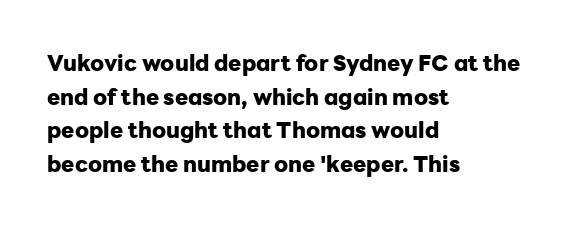
The image shows 22 px bold type, upright; set left-aligned, normal line spacing (1.53x), normal letter spacing, not underlined.
